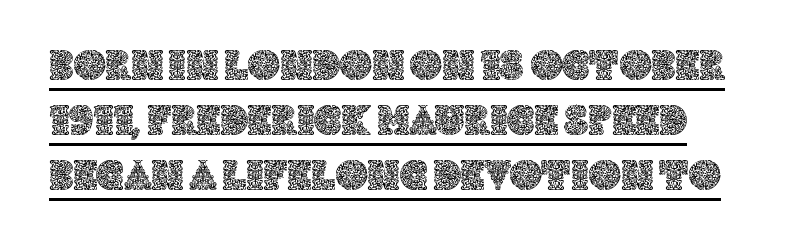
{"italic": "no", "width": "normal", "x_height": "large", "monospaced": "no", "underline": "yes", "line_spacing": "normal", "line_spacing_ratio": 1.25, "letter_spacing": "normal", "letter_spacing_em": 0.0, "glyph_px": 44}
